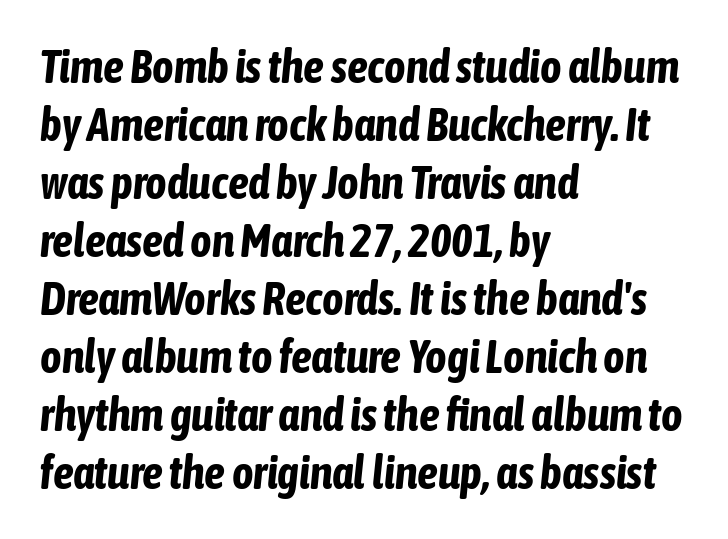
The image shows 46 px bold, condensed type, italic (leaning right); set left-aligned, normal line spacing (1.26x), normal letter spacing, not underlined; low stroke contrast and a medium x-height.
